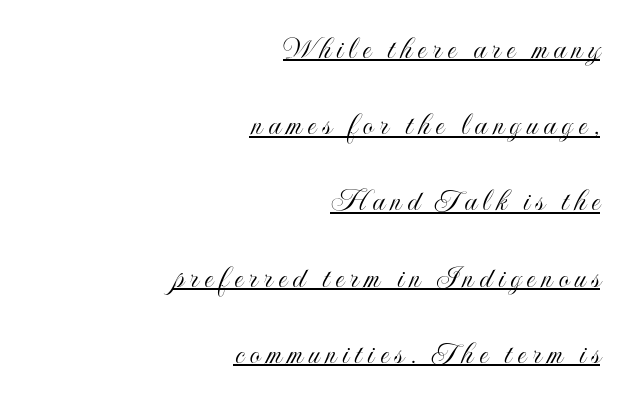
The image shows 33 px condensed type; set right-aligned, loose line spacing (2.31x), underlined; a small x-height.
